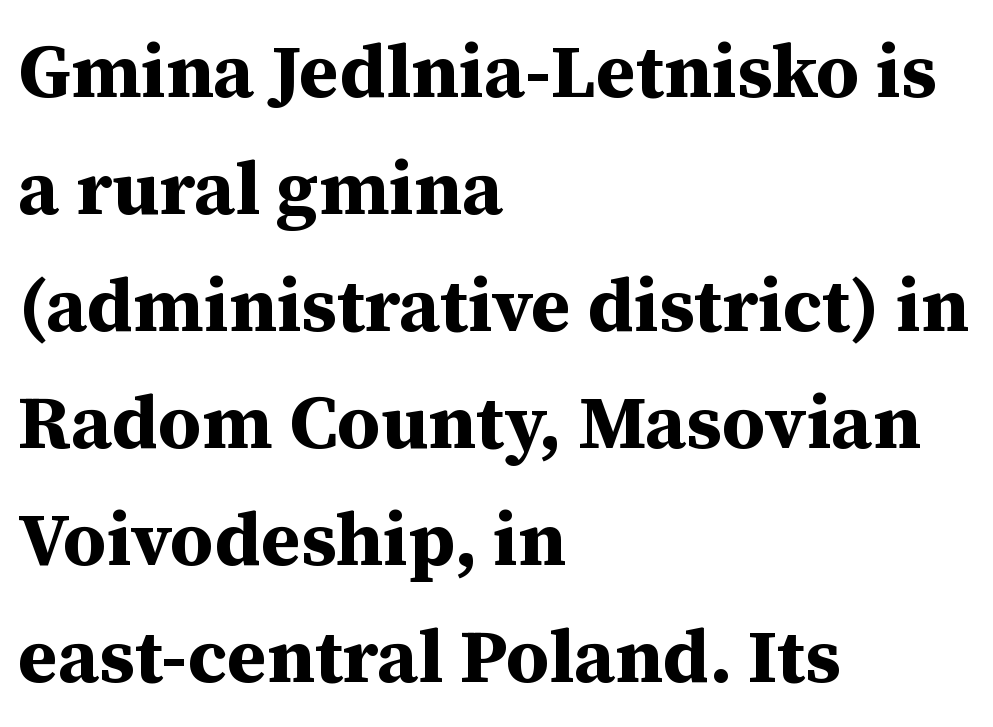
The image shows 76 px bold serif type, upright; set left-aligned, normal line spacing (1.54x), normal letter spacing, not underlined; medium stroke contrast and a medium x-height.
